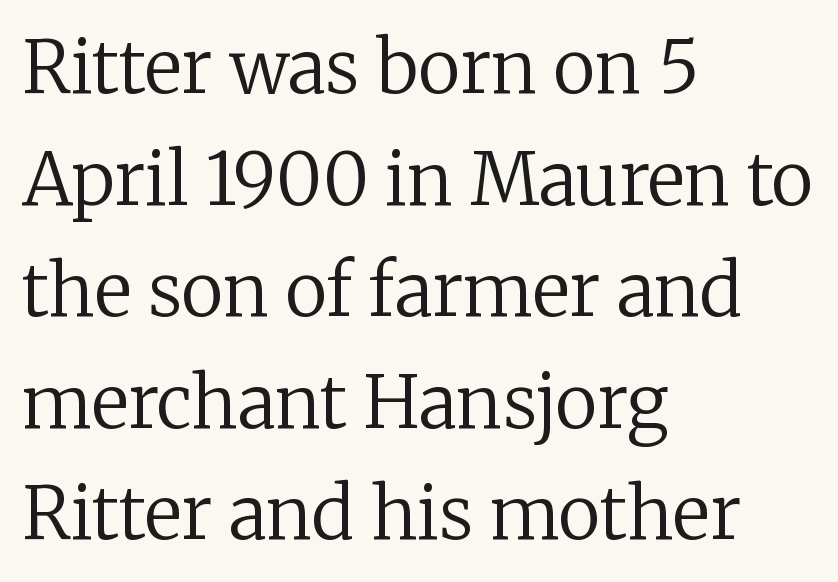
The letters advance in unequal steps, a hallmark of proportional type. The rows are spaced the way most documents space them. The face used here is seriffed, in the tradition of book romans. Posture: upright roman.
